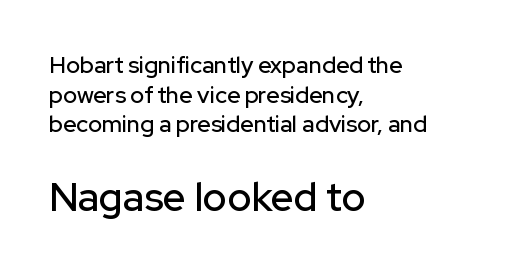
{"serif": "no", "italic": "no", "width": "normal", "stroke_contrast": "low", "x_height": "medium", "monospaced": "no", "underline": "no", "align": "left", "line_spacing": "normal", "line_spacing_ratio": 1.29, "letter_spacing": "normal", "letter_spacing_em": 0.0, "larger_block": "second", "size_ratio": 1.74, "glyph_px": 40}
